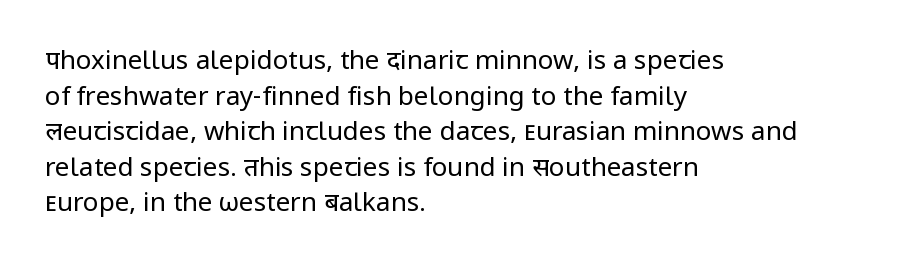
The image shows 26 px text type, upright; set left-aligned, normal line spacing (1.37x), normal letter spacing, not underlined.
